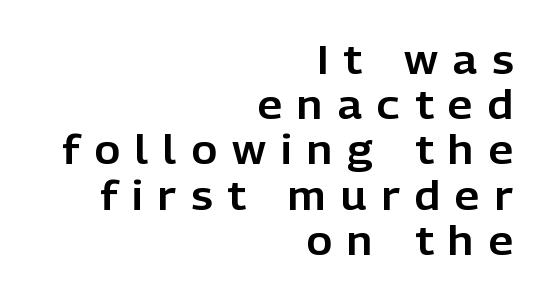
The letters carry no serifs — their stems end cleanly without finishing strokes. Here the designer chose a conventional face with non-uniform glyph widths. Notice how the stems are strictly vertical — no italics here. Short note: letters widely spaced. Is the block centered? No — it sits flush against the right margin.
